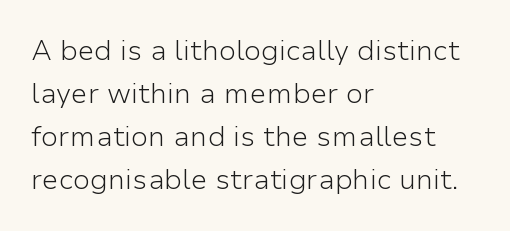
{"serif": "no", "italic": "no", "bold": "no", "weight": "light", "width": "normal", "stroke_contrast": "low", "x_height": "medium", "monospaced": "no", "underline": "no", "align": "left", "line_spacing": "normal", "line_spacing_ratio": 1.54, "letter_spacing": "normal", "letter_spacing_em": 0.0, "glyph_px": 28}
